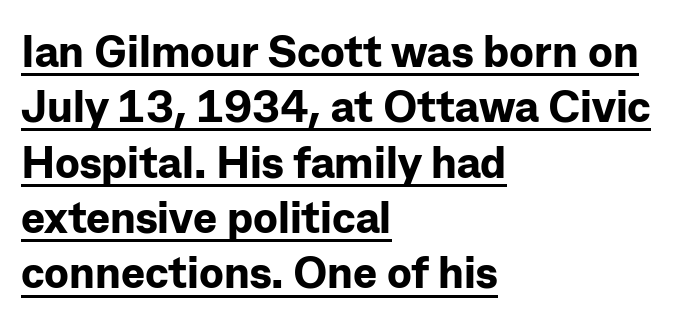
Heft: maximum for text — a bold. The paragraph shown leans on its left margin. Check the space under the baseline: a stroke is drawn there. In terms of letterspacing, this is plain default setting. Serifs: no, the terminals of the letterforms are clean. Unlike italic type, these characters show no tilt at all.
